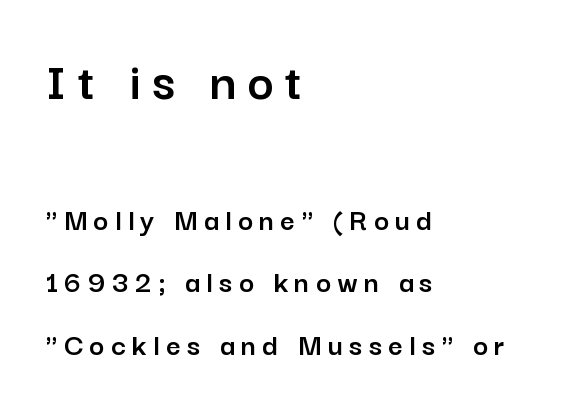
The image shows 56 px sans-serif type, upright; set left-aligned, loose line spacing (1.95x), unusually wide letter spacing (+0.2 em), not underlined; the first (top) block is 1.75x larger; low stroke contrast and a medium x-height.
